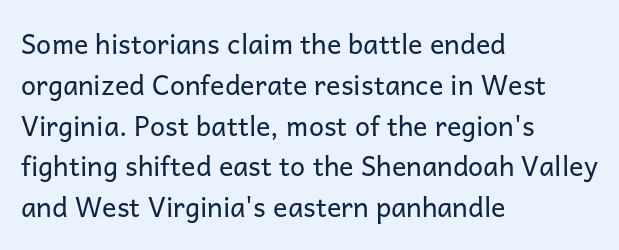
{"italic": "no", "bold": "no", "underline": "no", "align": "left", "line_spacing": "normal", "line_spacing_ratio": 1.51, "letter_spacing": "normal", "letter_spacing_em": 0.0, "glyph_px": 27}
